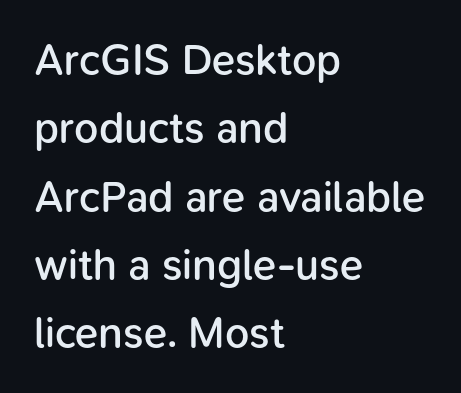
Whoever set this chose a conventional vertical rhythm. Stems and bowls a touch heavier than normal — semibold. The space beneath each line is pristine and unruled. Typographically, this falls in the sans-serif category. This is the regular roman posture of the typeface. How are the letters spaced? Ordinarily, with no added tracking.
